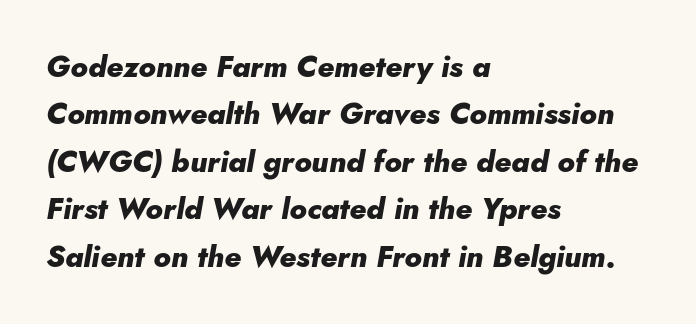
The image shows 30 px heavy type, italic (leaning right); set left-aligned, normal line spacing (1.58x), normal letter spacing, not underlined; low stroke contrast and a small x-height.
